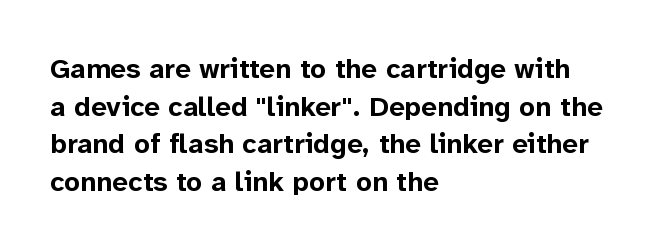
Q: Is the text bold? A: Yes.
Q: Is the text italic (slanted)? A: No, it is upright.
Q: Is the typeface a serif or a sans-serif typeface? A: Sans-serif.
Q: Is the text underlined? A: No.
Q: How is the paragraph aligned? A: Left-aligned.
Q: Is the spacing between letters normal or unusually wide? A: Normal.
Q: Is the spacing between lines tight, normal or loose? A: Normal.
Q: Width (condensed, normal, or wide)? A: Normal.
Q: Stroke contrast? A: Low.
Q: x-height? A: Medium.
Q: Monospaced? A: No.
